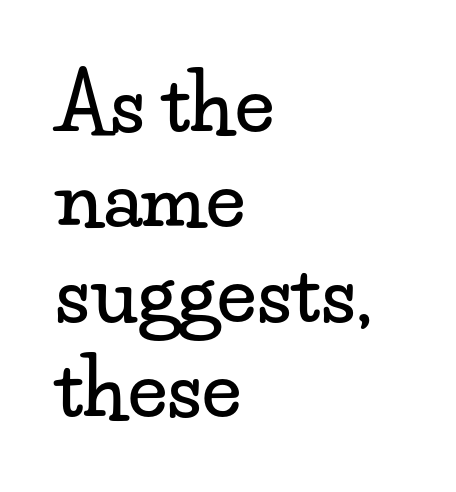
Q: Is the text italic (slanted)? A: No, it is upright.
Q: Is the typeface a serif or a sans-serif typeface? A: Serif.
Q: Is the text underlined? A: No.
Q: How is the paragraph aligned? A: Left-aligned.
Q: Is the spacing between letters normal or unusually wide? A: Normal.
Q: Width (condensed, normal, or wide)? A: Wide.
Q: Stroke contrast? A: Low.
Q: x-height? A: Small.
Q: Monospaced? A: No.
